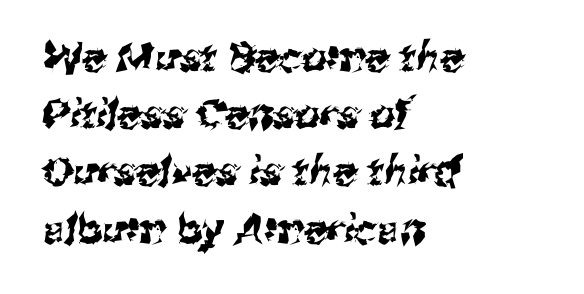
Q: Is the typeface a serif or a sans-serif typeface? A: Sans-serif.
Q: Is the text underlined? A: No.
Q: How is the paragraph aligned? A: Left-aligned.
Q: Is the spacing between letters normal or unusually wide? A: Normal.
Q: Is the spacing between lines tight, normal or loose? A: Normal.
Q: Width (condensed, normal, or wide)? A: Normal.
Q: Stroke contrast? A: Medium.
Q: x-height? A: Medium.
Q: Monospaced? A: No.
